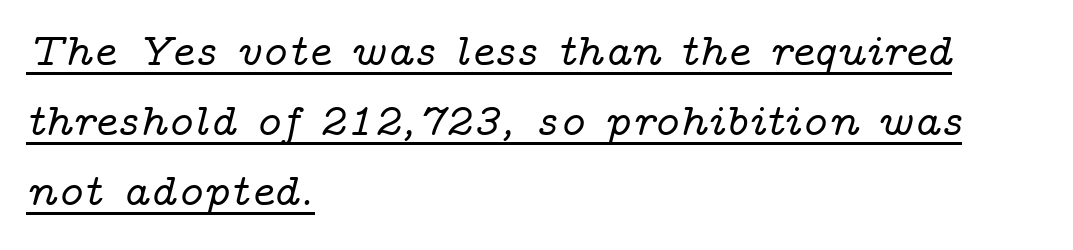
The image shows 45 px wide serif type, italic (leaning right); set left-aligned, normal line spacing (1.56x), normal letter spacing, underlined; low stroke contrast and a medium x-height.
